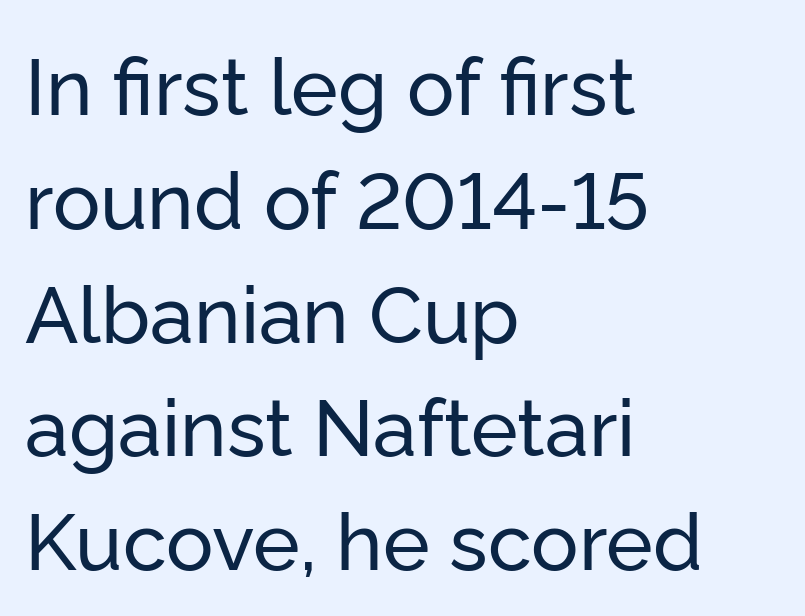
Q: Is the text italic (slanted)? A: No, it is upright.
Q: Is the typeface a serif or a sans-serif typeface? A: Sans-serif.
Q: Is the text underlined? A: No.
Q: How is the paragraph aligned? A: Left-aligned.
Q: Is the spacing between letters normal or unusually wide? A: Normal.
Q: Is the spacing between lines tight, normal or loose? A: Normal.
Q: Width (condensed, normal, or wide)? A: Normal.
Q: Stroke contrast? A: Low.
Q: x-height? A: Medium.
Q: Monospaced? A: No.
